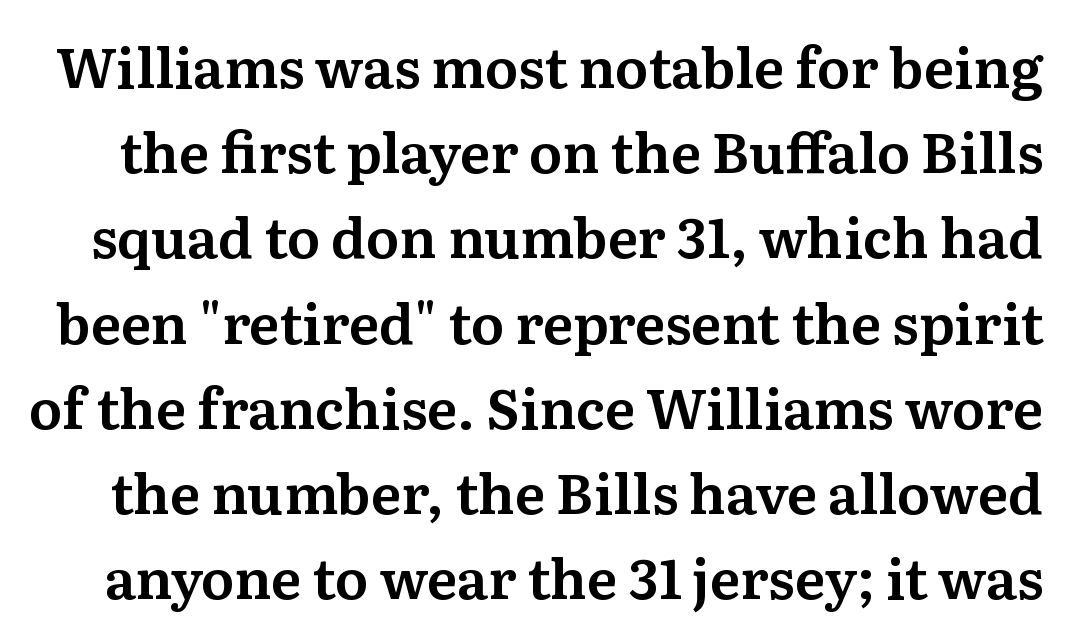
{"serif": "yes", "italic": "no", "width": "normal", "stroke_contrast": "medium", "x_height": "medium", "monospaced": "no", "underline": "no", "line_spacing": "normal", "line_spacing_ratio": 1.55, "letter_spacing": "normal", "letter_spacing_em": 0.0, "glyph_px": 55}
